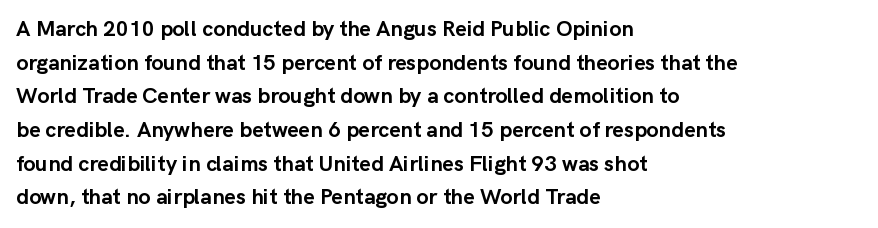
{"italic": "no", "bold": "yes", "underline": "no", "align": "left", "line_spacing": "normal", "line_spacing_ratio": 1.53, "letter_spacing": "normal", "letter_spacing_em": 0.0, "glyph_px": 22}
